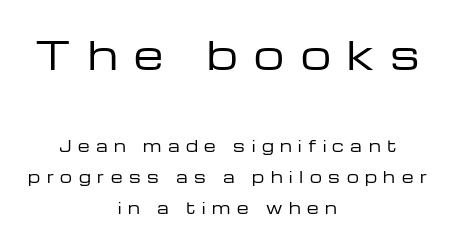
Q: Is the text bold? A: No.
Q: Is the text italic (slanted)? A: No, it is upright.
Q: Is the typeface a serif or a sans-serif typeface? A: Sans-serif.
Q: Is the text underlined? A: No.
Q: How is the paragraph aligned? A: Centered.
Q: Is the spacing between letters normal or unusually wide? A: Unusually wide.
Q: Is the spacing between lines tight, normal or loose? A: Loose.
Q: Which block of text is set in a larger size, the first (top) or the second (bottom)? A: The first (top) one.
Q: Width (condensed, normal, or wide)? A: Wide.
Q: Stroke contrast? A: Low.
Q: x-height? A: Medium.
Q: Monospaced? A: No.
